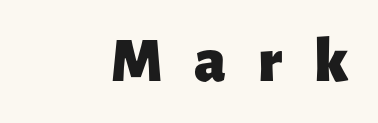
The image shows 64 px heavy sans-serif type, upright; set right-aligned, unusually wide letter spacing (+0.5 em), not underlined; low stroke contrast and a medium x-height.
